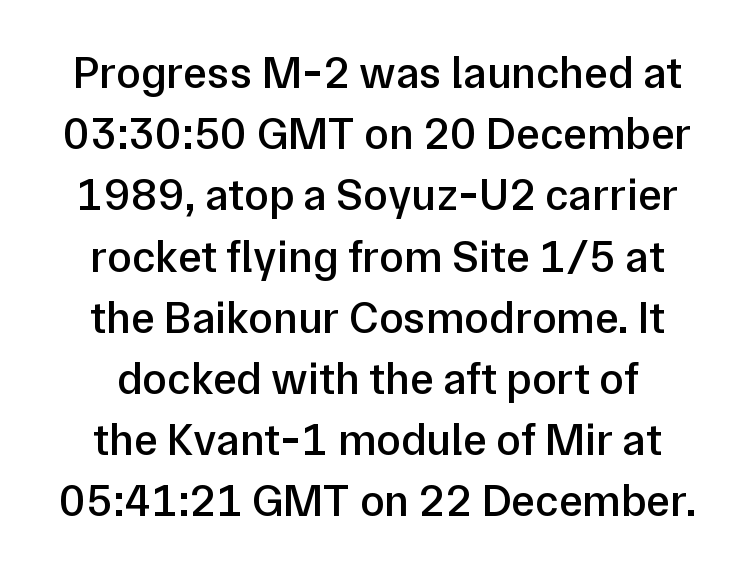
{"serif": "no", "italic": "no", "bold": "semi", "weight": "semibold", "width": "normal", "stroke_contrast": "low", "x_height": "medium", "monospaced": "no", "underline": "no", "line_spacing": "normal", "line_spacing_ratio": 1.36, "letter_spacing": "normal", "letter_spacing_em": 0.0, "glyph_px": 45}
